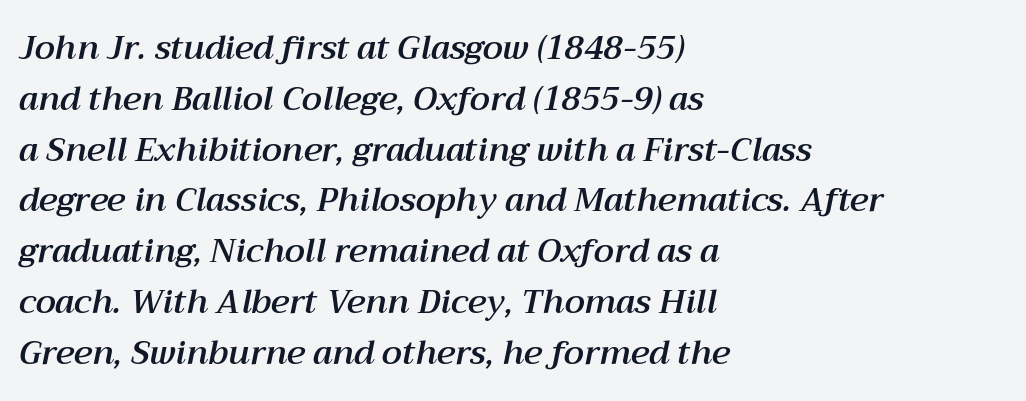
The whole block is typeset with a tilt. Nothing unusual about the tracking: characters are spaced as the font intends. A clean baseline with only descenders dipping below it. Spacing verdict: proportional, widths tailored to each character. Is the block centered? No — it sits flush against the left margin. The block of text has a typical density, with ordinary space between rows.
